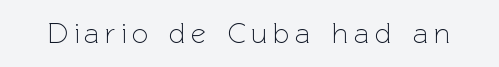
Classification — sans serif. You can tell it's not italic because the verticals are truly vertical. Do the characters align in a grid? No, the font is proportional. Letters rest on an invisible, unmarked baseline.
